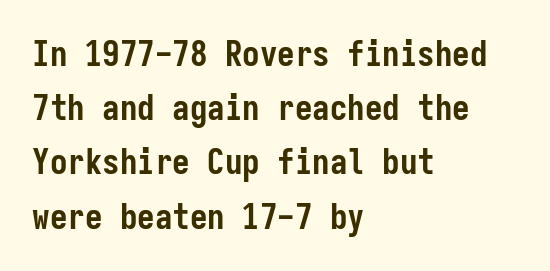
These lines are rendered in a fixed-pitch font. Here the glyphs are tracked normally, forming tight word shapes. The rendering anchors every line to the left-hand side. Descenders are the only things crossing below the line. Evenly set lines give the paragraph a standard silhouette. The font is running at its bold setting.
